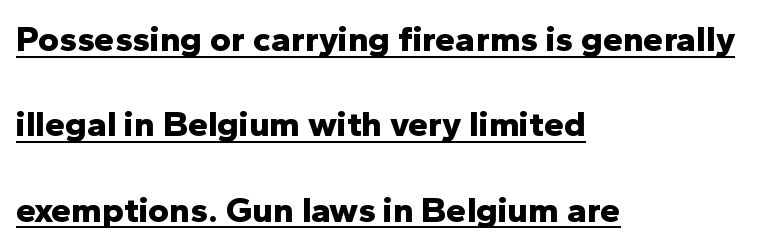
The image shows 36 px bold sans-serif type, upright; set left-aligned, loose line spacing (2.37x), normal letter spacing, underlined; low stroke contrast and a medium x-height.
